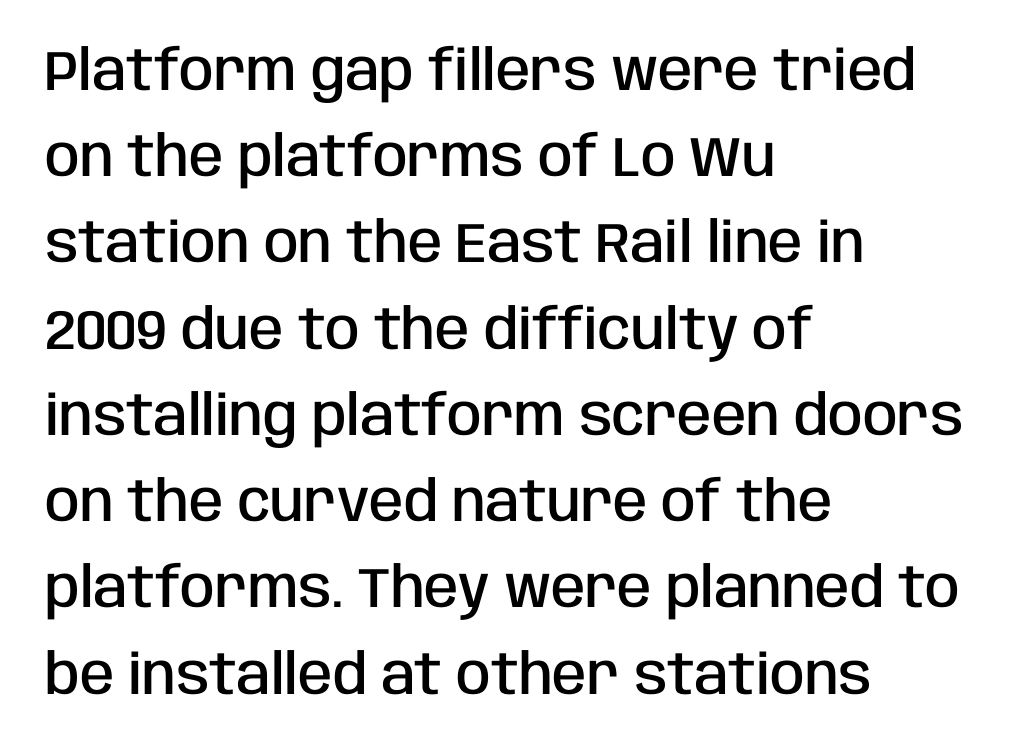
{"serif": "no", "italic": "no", "bold": "semi", "weight": "semibold", "width": "condensed", "stroke_contrast": "low", "x_height": "large", "monospaced": "no", "underline": "no", "align": "left", "line_spacing": "normal", "line_spacing_ratio": 1.54, "letter_spacing": "normal", "letter_spacing_em": 0.0, "glyph_px": 56}
